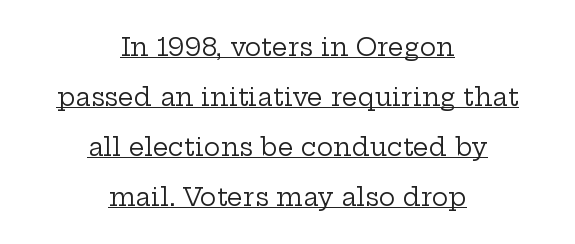
Do the letters lean? They stand straight. Heaviness? Minimal to ordinary, like unemphasized prose. The rendering keeps characters at their native spacing. In CSS terms this would be text-align: center. A continuous stroke trails under the words, as in a hyperlink. The lines are spread far apart with generous leading.
